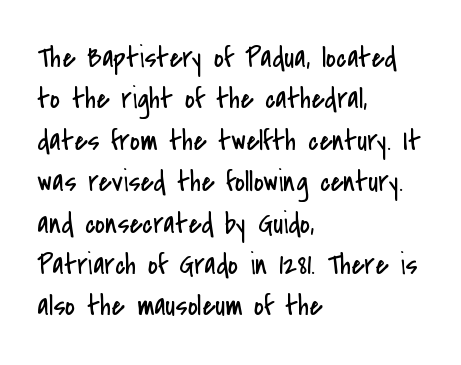
This sample has the flowing, uneven cadence of proportional lettering. The setting favours the left margin, as ordinary paragraphs usually do. The passage shown stacks its lines at a standard gap. The font is comparable to plain body text, perhaps lighter. Is this a sans? Yes — the strokes have no serifs. Characters remain perfectly vertical along every line.
